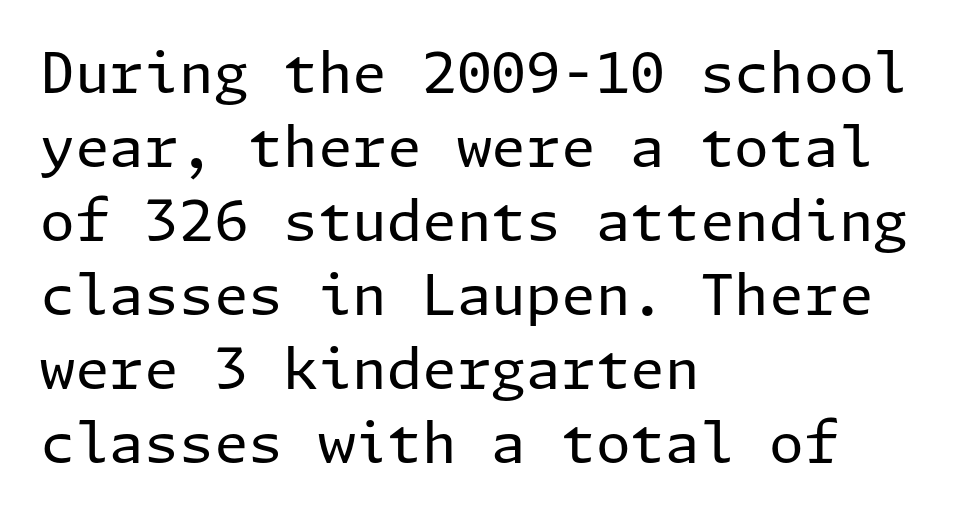
The image shows 56 px regular-weight sans-serif type, upright; set left-aligned, normal line spacing (1.32x), normal letter spacing, not underlined; low stroke contrast and a medium x-height.
